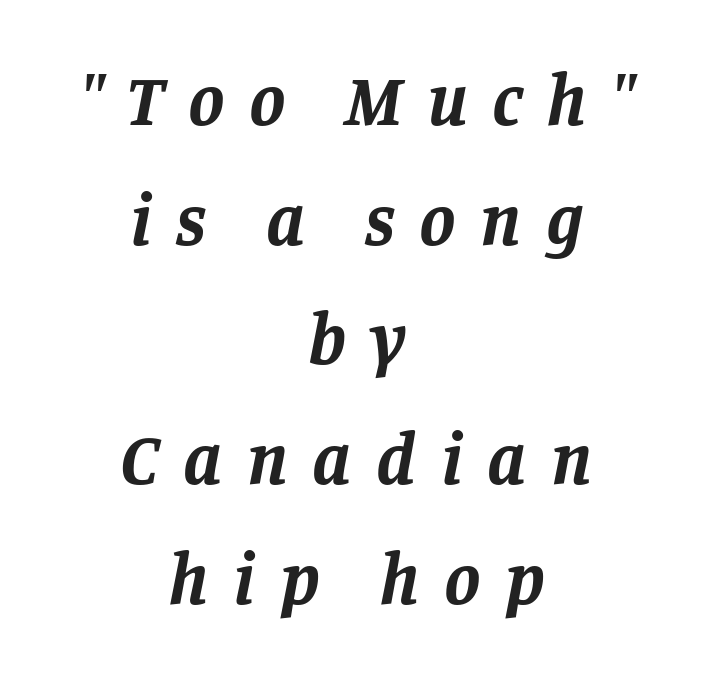
Q: Is the text bold? A: Yes.
Q: Is the text italic (slanted)? A: Yes, it leans right by about 11 degrees.
Q: Is the typeface a serif or a sans-serif typeface? A: Serif.
Q: Is the text underlined? A: No.
Q: How is the paragraph aligned? A: Centered.
Q: Is the spacing between letters normal or unusually wide? A: Unusually wide.
Q: Is the spacing between lines tight, normal or loose? A: Normal.
Q: Width (condensed, normal, or wide)? A: Normal.
Q: Stroke contrast? A: Low.
Q: x-height? A: Large.
Q: Monospaced? A: No.
